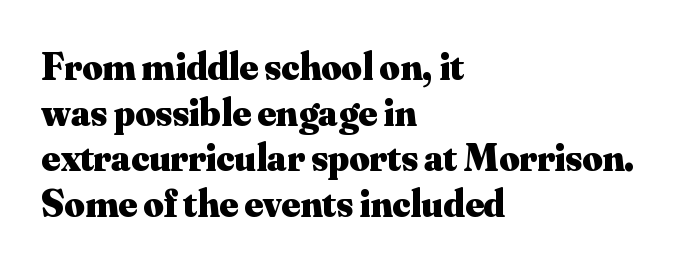
The image shows 39 px heavy serif type, upright; set left-aligned, line spacing 1.17x, normal letter spacing, not underlined; medium stroke contrast and a small x-height.
